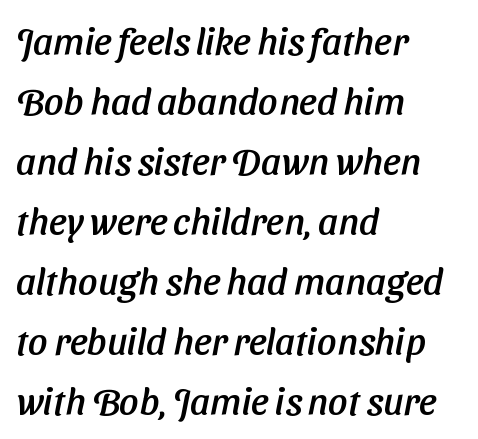
Q: Is the typeface a serif or a sans-serif typeface? A: Sans-serif.
Q: Is the text underlined? A: No.
Q: How is the paragraph aligned? A: Left-aligned.
Q: Is the spacing between letters normal or unusually wide? A: Normal.
Q: Is the spacing between lines tight, normal or loose? A: Normal.
Q: Width (condensed, normal, or wide)? A: Normal.
Q: Stroke contrast? A: Low.
Q: x-height? A: Medium.
Q: Monospaced? A: No.
